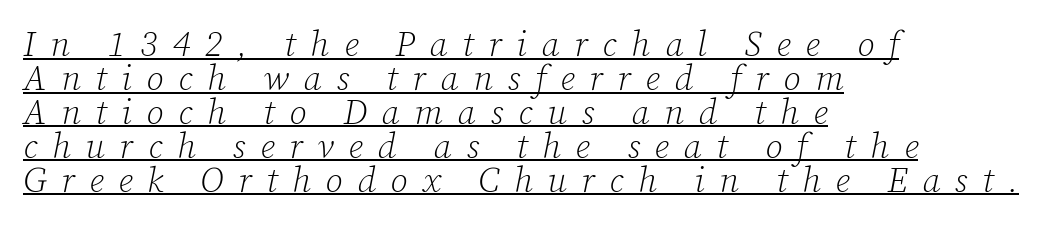
{"serif": "yes", "italic": "yes", "lean": "right", "slant_degrees": 12, "bold": "no", "weight": "light", "width": "normal", "stroke_contrast": "low", "x_height": "medium", "monospaced": "no", "underline": "yes", "align": "left", "line_spacing": "tight", "line_spacing_ratio": 0.97, "letter_spacing": "wide", "letter_spacing_em": 0.42, "glyph_px": 35}
